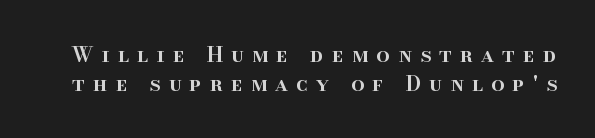
The image shows 21 px text type, upright; set normal line spacing (1.38x), unusually wide letter spacing (+0.39 em), not underlined.
